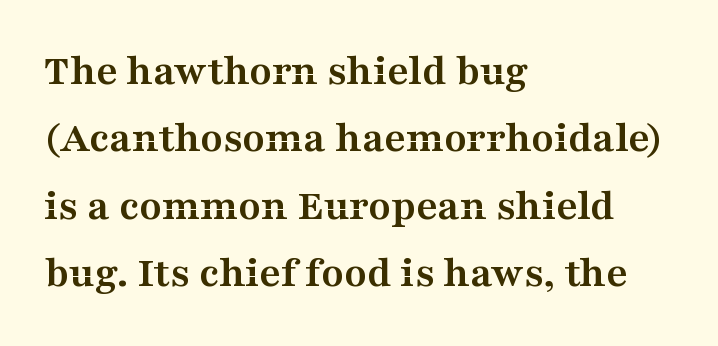
The image shows 45 px semibold, wide serif type, upright; set left-aligned, normal line spacing (1.5x), normal letter spacing, not underlined; medium stroke contrast and a medium x-height.
